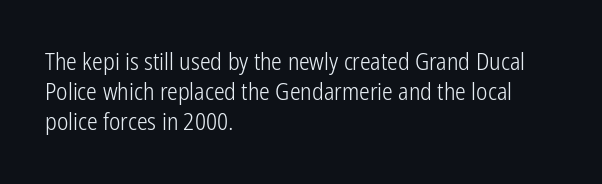
If you drew a line through each stem, it would be perfectly vertical. Tracking value appears to be zero — textbook default spacing. The rag falls on the right side of this text block. The face looks like a standard text weight, possibly lighter. The string is rendered with underlining switched off.
